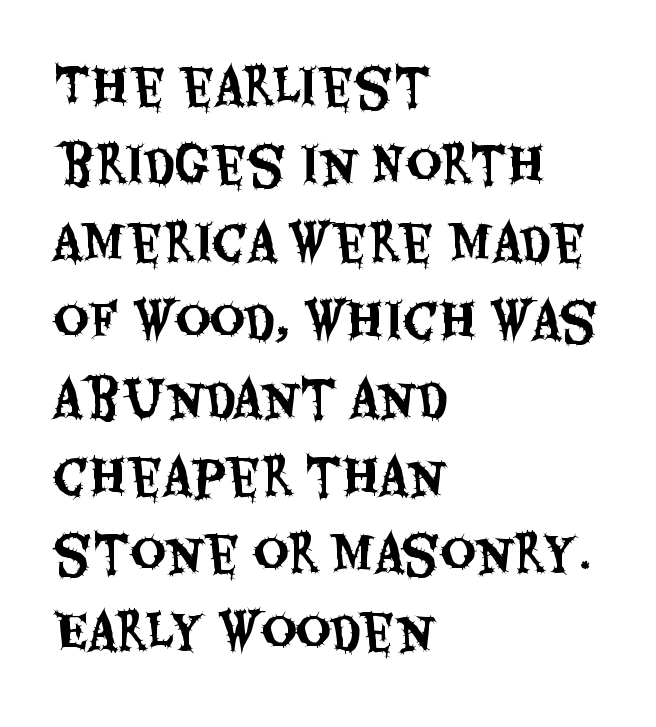
Q: Is the text italic (slanted)? A: No, it is upright.
Q: Is the typeface a serif or a sans-serif typeface? A: Sans-serif.
Q: Is the text underlined? A: No.
Q: How is the paragraph aligned? A: Left-aligned.
Q: Is the spacing between letters normal or unusually wide? A: Normal.
Q: Is the spacing between lines tight, normal or loose? A: Normal.
Q: Width (condensed, normal, or wide)? A: Condensed.
Q: Stroke contrast? A: Medium.
Q: x-height? A: Large.
Q: Monospaced? A: No.
